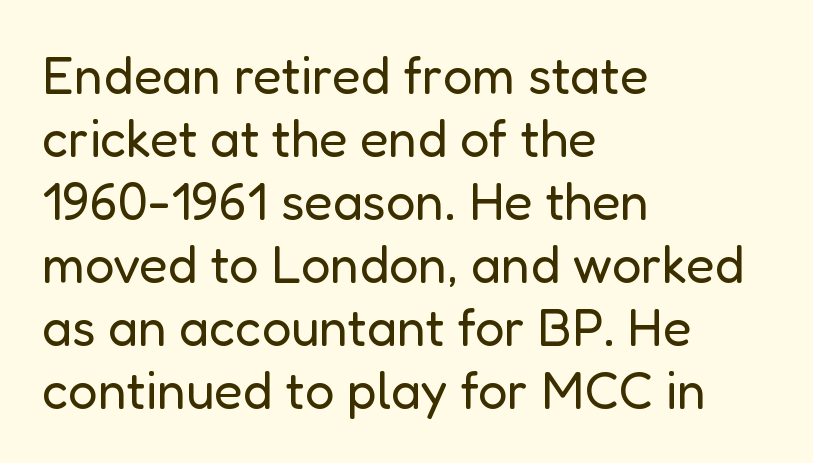
The image shows 52 px regular-weight sans-serif type, upright; set left-aligned, line spacing 1.21x, normal letter spacing, not underlined; low stroke contrast and a medium x-height.
